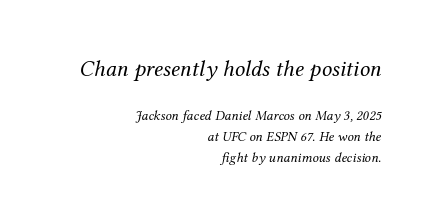
Looking at the ascenders, they clearly lean. Which of the two is more prominent by size? The first, at the top. Short note: letters normally spaced. Quick note: underline off.
